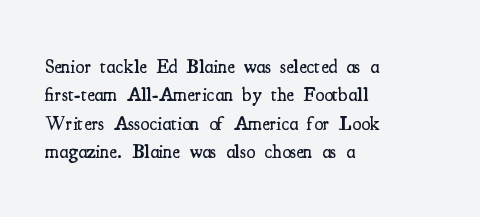
{"italic": "no", "bold": "semi", "underline": "no", "align": "left", "line_spacing": "normal", "line_spacing_ratio": 1.42, "letter_spacing": "normal", "letter_spacing_em": 0.0, "glyph_px": 20}
